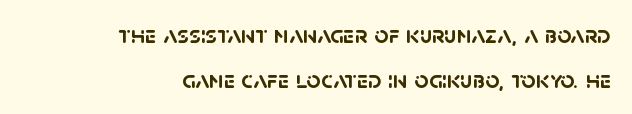
{"bold": "yes", "underline": "no", "align": "right", "line_spacing_ratio": 1.82, "letter_spacing": "normal", "letter_spacing_em": 0.0, "glyph_px": 25}
